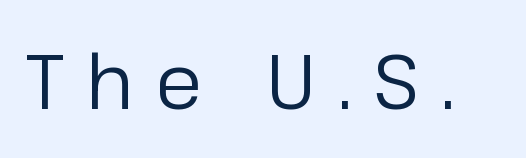
Q: Is the text bold? A: No.
Q: Is the text italic (slanted)? A: No, it is upright.
Q: Is the typeface a serif or a sans-serif typeface? A: Sans-serif.
Q: Is the text underlined? A: No.
Q: Is the spacing between letters normal or unusually wide? A: Unusually wide.
Q: Width (condensed, normal, or wide)? A: Normal.
Q: Stroke contrast? A: Low.
Q: x-height? A: Medium.
Q: Monospaced? A: No.
